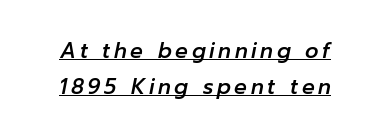
Q: Is the text italic (slanted)? A: Yes, it leans right by about 12 degrees.
Q: Is the text underlined? A: Yes.
Q: How is the paragraph aligned? A: Centered.
